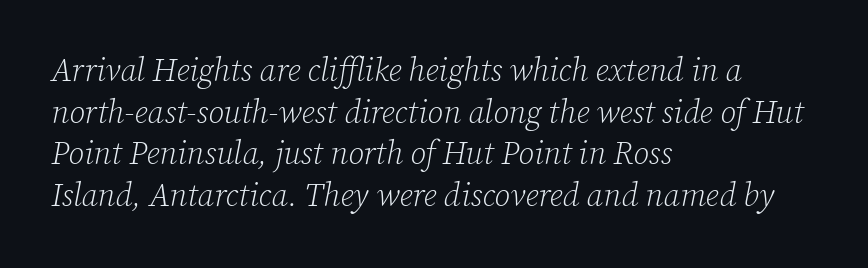
Type style note: has serifs. Heft: none added — not bold. Check under the words: just untouched page. Line spacing here is normal. Rendered with sloped, italic letterforms. Think of a printed novel: that variable character pitch is what you see here.
